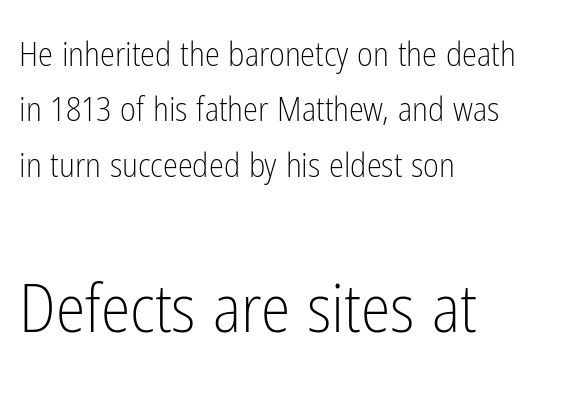
Q: Is the text bold? A: No.
Q: Is the text italic (slanted)? A: No, it is upright.
Q: Is the typeface a serif or a sans-serif typeface? A: Sans-serif.
Q: Is the text underlined? A: No.
Q: How is the paragraph aligned? A: Left-aligned.
Q: Is the spacing between letters normal or unusually wide? A: Normal.
Q: Is the spacing between lines tight, normal or loose? A: Normal.
Q: Which block of text is set in a larger size, the first (top) or the second (bottom)? A: The second (bottom) one.
Q: Width (condensed, normal, or wide)? A: Condensed.
Q: Stroke contrast? A: Low.
Q: x-height? A: Medium.
Q: Monospaced? A: No.
